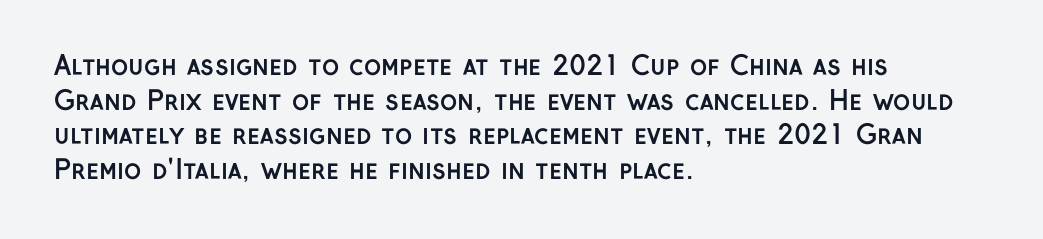
Q: Is the text bold? A: Yes.
Q: Is the text italic (slanted)? A: No, it is upright.
Q: Is the text underlined? A: No.
Q: How is the paragraph aligned? A: Left-aligned.
Q: Is the spacing between letters normal or unusually wide? A: Normal.
Q: Is the spacing between lines tight, normal or loose? A: Normal.
